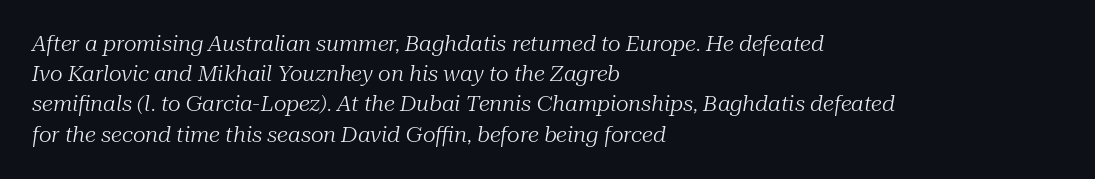
The image shows 20 px text type, italic (leaning right); set left-aligned, normal line spacing (1.51x), normal letter spacing, not underlined.
